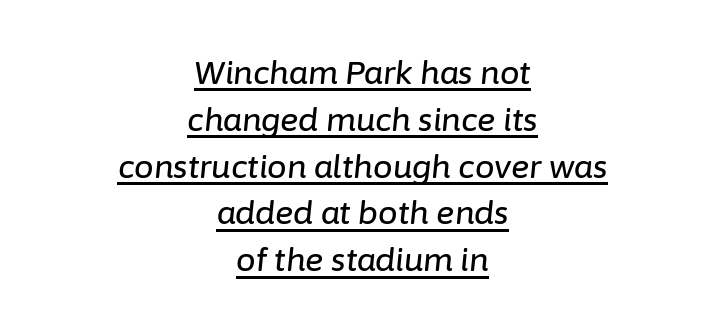
Q: Is the text italic (slanted)? A: Yes, it leans right by about 6 degrees.
Q: Is the text underlined? A: Yes.
Q: How is the paragraph aligned? A: Centered.
Q: Is the spacing between letters normal or unusually wide? A: Normal.
Q: Is the spacing between lines tight, normal or loose? A: Normal.
Q: Width (condensed, normal, or wide)? A: Normal.
Q: Stroke contrast? A: Low.
Q: x-height? A: Medium.
Q: Monospaced? A: No.
